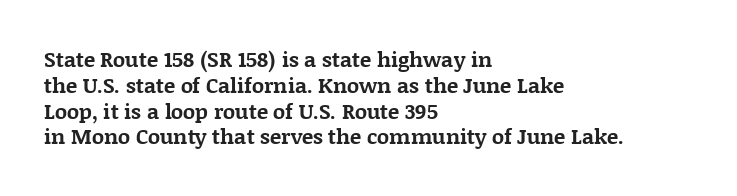
The image shows 21 px bold type, upright; set left-aligned, line spacing 1.23x, normal letter spacing, not underlined.
